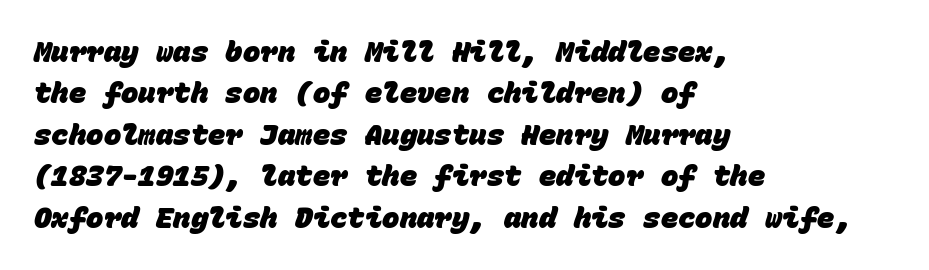
The image shows 29 px heavy sans-serif type, monospaced; set left-aligned, normal line spacing (1.43x), normal letter spacing, not underlined; low stroke contrast and a large x-height.
